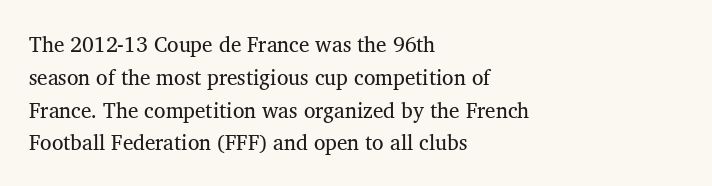
Quick note: underline off. Spacing between characters is what you'd get straight out of the box. Casual observation: everything's shoved over to the left. What's the leading like? Ordinary, nothing unusual. Stroke mass is kept to a normal reading level or below.
